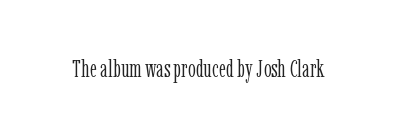
Only glyphs here, with clear space below each row. Notice how the stems are strictly vertical — no italics here. Between one letter and the next there's only the usual sliver of space. Is this a heavy cut? Hardly; it is regular or lighter.
